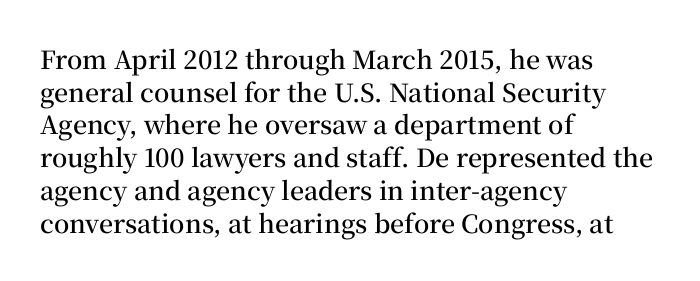
Q: Is the text bold? A: Semi-bold.
Q: Is the text italic (slanted)? A: No, it is upright.
Q: Is the text underlined? A: No.
Q: How is the paragraph aligned? A: Left-aligned.
Q: Is the spacing between letters normal or unusually wide? A: Normal.
Q: Is the spacing between lines tight, normal or loose? A: Normal.
